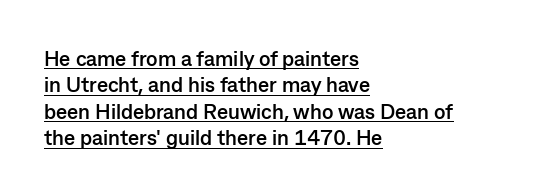
{"italic": "no", "bold": "yes", "underline": "yes", "align": "left", "line_spacing": "normal", "line_spacing_ratio": 1.26, "letter_spacing": "normal", "letter_spacing_em": 0.0, "glyph_px": 21}
